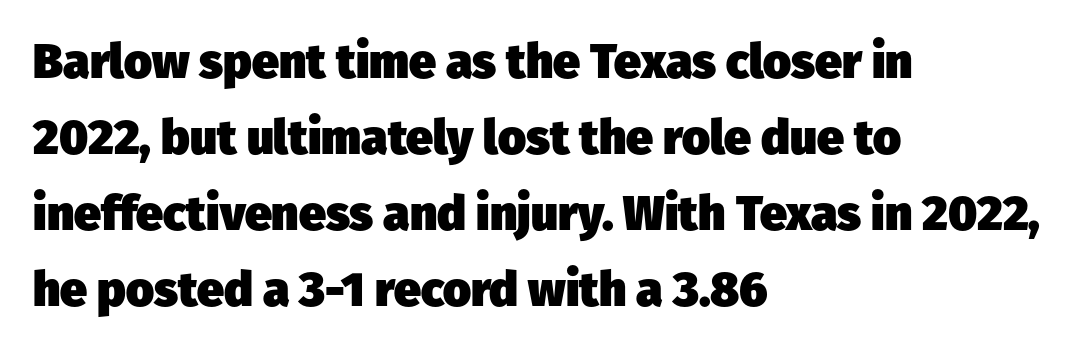
Q: Is the text bold? A: Yes.
Q: Is the typeface a serif or a sans-serif typeface? A: Sans-serif.
Q: Is the text underlined? A: No.
Q: How is the paragraph aligned? A: Left-aligned.
Q: Is the spacing between letters normal or unusually wide? A: Normal.
Q: Is the spacing between lines tight, normal or loose? A: Normal.
Q: Width (condensed, normal, or wide)? A: Normal.
Q: Stroke contrast? A: Low.
Q: x-height? A: Medium.
Q: Monospaced? A: No.
